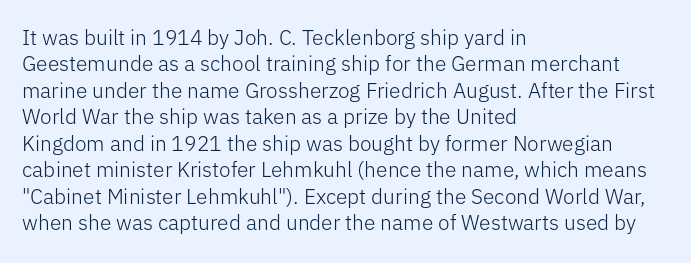
The image shows 21 px text type, upright; set left-aligned, normal line spacing (1.26x), normal letter spacing, not underlined.
